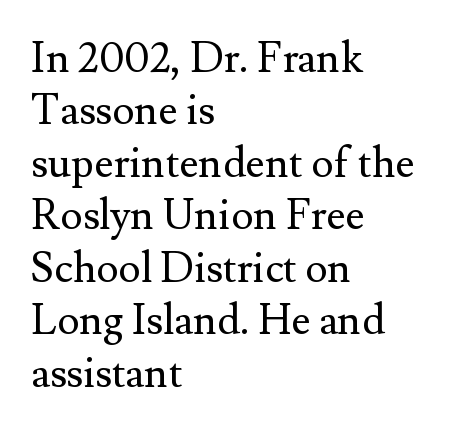
Visually the block forms a straight wall on the left and a jagged coastline on the right. Looks like regular typesetting: each glyph gets only the width it needs. Each row of text sits above clean, open space. Regular leading. This sample uses an upright cut, with every glyph sitting square on the baseline.
